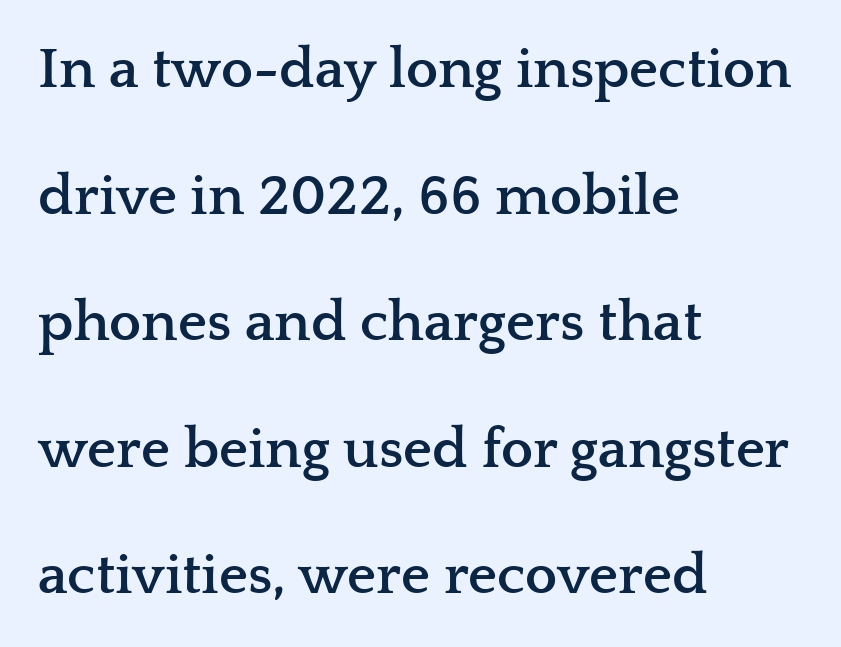
A student would call this left alignment; a typographer would say flush left, rag right. To sum up the face: it has serifs. Quick note: underline off. Leading is clearly above the norm, producing a sparse column. Does the weight exceed regular? Yes, all the way to bold. Students, note that the glyphs here touch the page at normal intervals.
